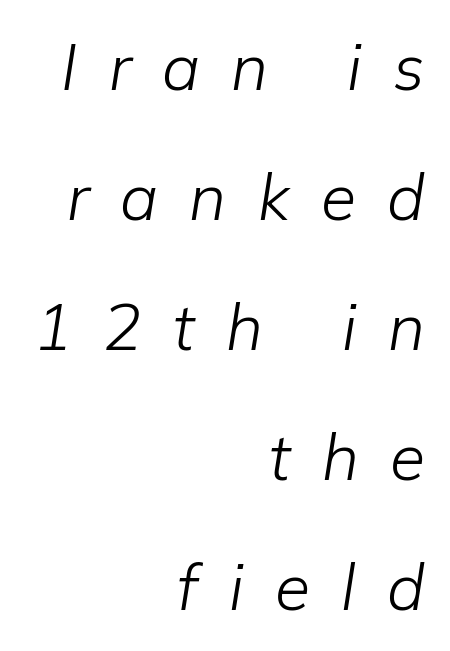
The image shows 64 px light type, italic (leaning right); set right-aligned, loose line spacing (2.03x), unusually wide letter spacing (+0.49 em), not underlined; low stroke contrast and a medium x-height.
